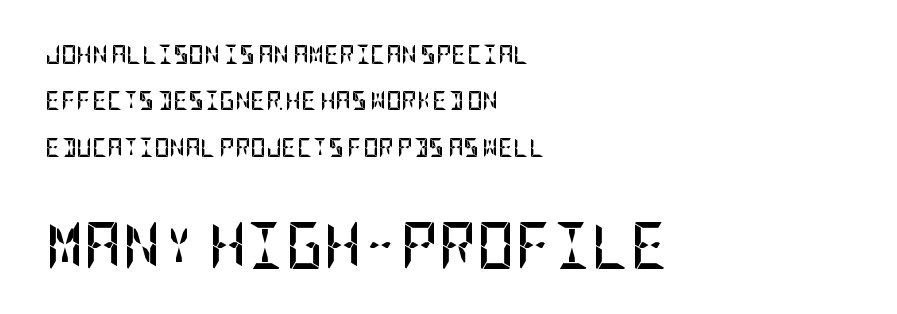
Q: Is the text bold? A: Yes.
Q: Is the text italic (slanted)? A: No, it is upright.
Q: Is the typeface a serif or a sans-serif typeface? A: Sans-serif.
Q: Is the text underlined? A: No.
Q: How is the paragraph aligned? A: Left-aligned.
Q: Is the spacing between letters normal or unusually wide? A: Normal.
Q: Is the spacing between lines tight, normal or loose? A: Loose.
Q: Which block of text is set in a larger size, the first (top) or the second (bottom)? A: The second (bottom) one.
Q: Width (condensed, normal, or wide)? A: Condensed.
Q: Stroke contrast? A: Low.
Q: x-height? A: Large.
